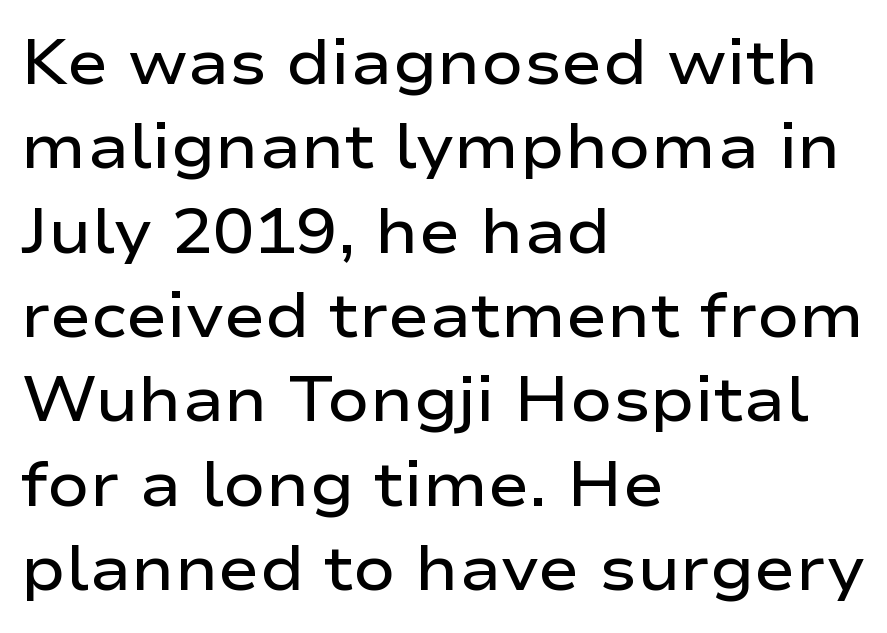
{"serif": "no", "italic": "no", "bold": "semi", "weight": "semibold", "width": "wide", "stroke_contrast": "low", "x_height": "medium", "monospaced": "no", "underline": "no", "align": "left", "line_spacing": "normal", "line_spacing_ratio": 1.36, "letter_spacing": "normal", "letter_spacing_em": 0.0, "glyph_px": 62}
